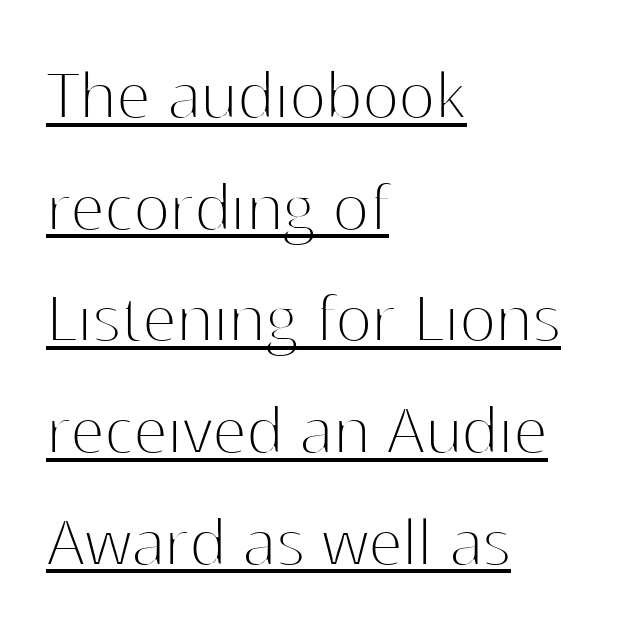
The image shows 77 px thin sans-serif type, upright; set left-aligned, normal line spacing (1.45x), normal letter spacing, underlined; high stroke contrast and a medium x-height.
